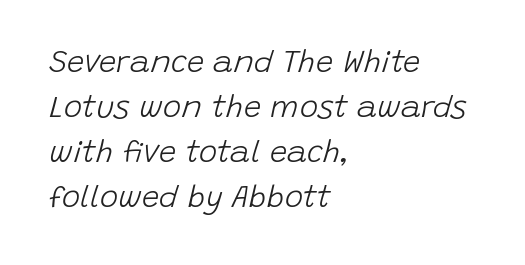
Interline gaps are of average width in this sample. No extra ink here — the face is not bold. Notice how the passage keeps a crisp vertical edge on the left only. A bare baseline throughout the passage.
